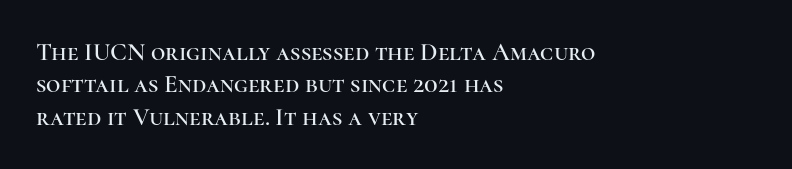
The image shows 25 px text type, upright; set left-aligned, normal line spacing (1.3x), normal letter spacing, not underlined.
